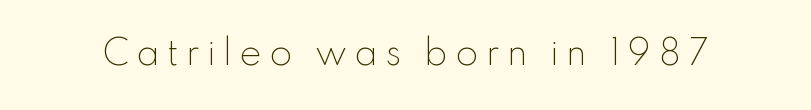
{"serif": "no", "italic": "no", "bold": "no", "weight": "light", "width": "normal", "stroke_contrast": "low", "x_height": "small", "monospaced": "no", "underline": "no", "letter_spacing": "wide", "letter_spacing_em": 0.22, "glyph_px": 33}
